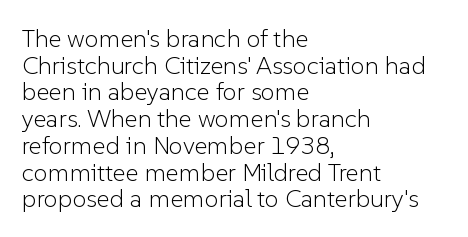
Q: Is the text bold? A: No.
Q: Is the text italic (slanted)? A: No, it is upright.
Q: Is the text underlined? A: No.
Q: How is the paragraph aligned? A: Left-aligned.
Q: Is the spacing between letters normal or unusually wide? A: Normal.
Q: Is the spacing between lines tight, normal or loose? A: Tight.
